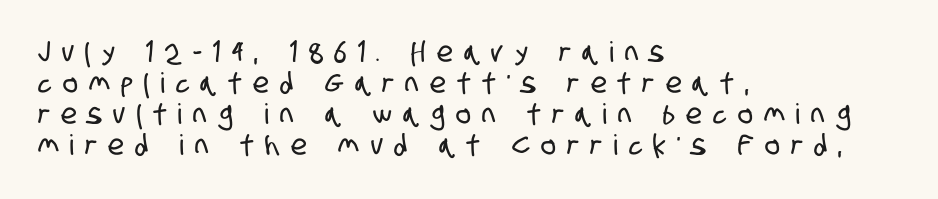
{"serif": "no", "width": "condensed", "stroke_contrast": "low", "x_height": "large", "monospaced": "no", "underline": "no", "align": "left", "line_spacing": "tight", "line_spacing_ratio": 1.11, "letter_spacing": "wide", "letter_spacing_em": 0.41, "glyph_px": 28}
